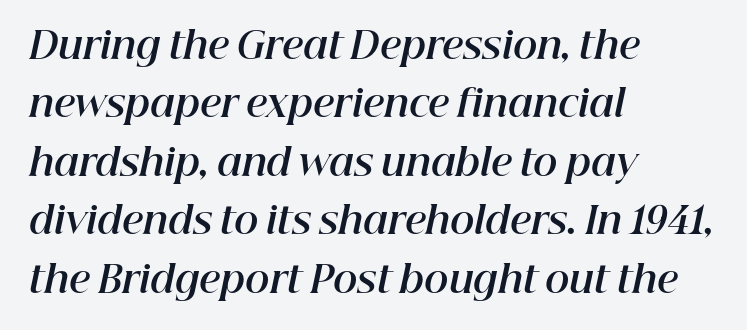
{"italic": "yes", "lean": "right", "slant_degrees": 12, "bold": "yes", "weight": "bold", "width": "normal", "stroke_contrast": "high", "x_height": "medium", "monospaced": "no", "underline": "no", "align": "left", "line_spacing": "normal", "line_spacing_ratio": 1.58, "letter_spacing": "normal", "letter_spacing_em": 0.0, "glyph_px": 37}
